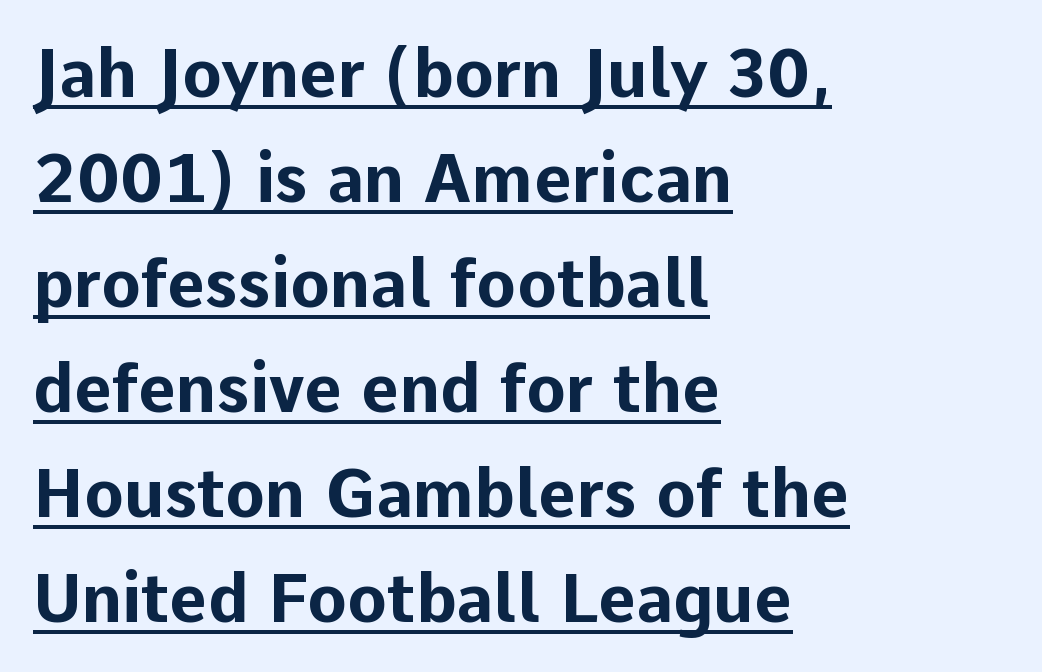
Q: Is the text bold? A: Yes.
Q: Is the text italic (slanted)? A: No, it is upright.
Q: Is the typeface a serif or a sans-serif typeface? A: Sans-serif.
Q: Is the text underlined? A: Yes.
Q: How is the paragraph aligned? A: Left-aligned.
Q: Is the spacing between letters normal or unusually wide? A: Normal.
Q: Is the spacing between lines tight, normal or loose? A: Normal.
Q: Width (condensed, normal, or wide)? A: Normal.
Q: Stroke contrast? A: Low.
Q: x-height? A: Medium.
Q: Monospaced? A: No.
